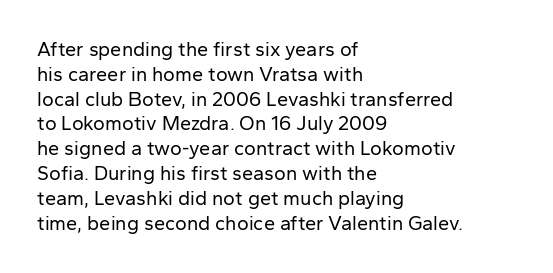
The image shows 20 px text type, upright; set left-aligned, line spacing 1.24x, normal letter spacing, not underlined.
